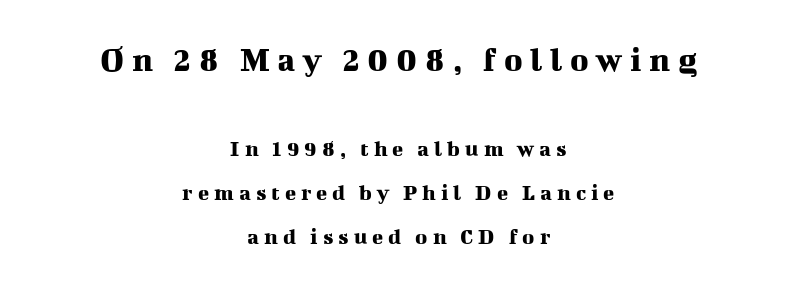
Q: Is the text italic (slanted)? A: No, it is upright.
Q: Is the typeface a serif or a sans-serif typeface? A: Serif.
Q: Is the text underlined? A: No.
Q: How is the paragraph aligned? A: Centered.
Q: Is the spacing between letters normal or unusually wide? A: Unusually wide.
Q: Is the spacing between lines tight, normal or loose? A: Loose.
Q: Which block of text is set in a larger size, the first (top) or the second (bottom)? A: The first (top) one.
Q: Width (condensed, normal, or wide)? A: Normal.
Q: Stroke contrast? A: Medium.
Q: x-height? A: Medium.
Q: Monospaced? A: No.
